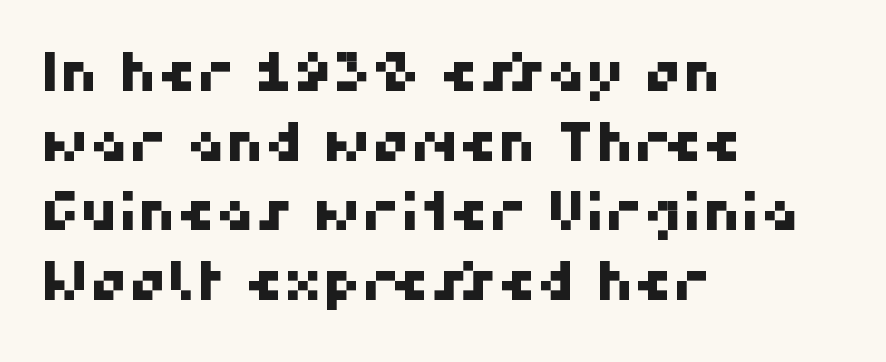
{"serif": "no", "width": "normal", "stroke_contrast": "high", "x_height": "medium", "monospaced": "no", "underline": "no", "align": "left", "line_spacing": "normal", "line_spacing_ratio": 1.29, "letter_spacing": "normal", "letter_spacing_em": 0.0, "glyph_px": 54}
